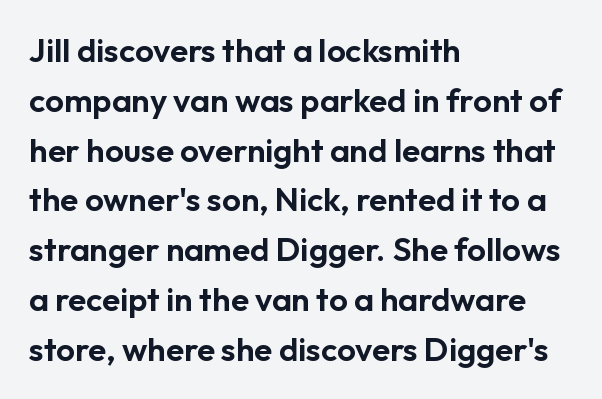
{"serif": "no", "italic": "no", "width": "normal", "stroke_contrast": "low", "x_height": "medium", "monospaced": "no", "underline": "no", "align": "left", "line_spacing": "normal", "line_spacing_ratio": 1.51, "letter_spacing": "normal", "letter_spacing_em": 0.0, "glyph_px": 33}
